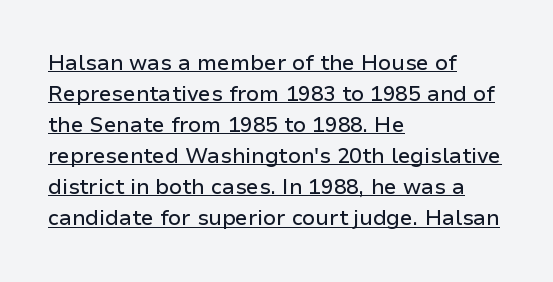
Q: Is the text italic (slanted)? A: No, it is upright.
Q: Is the text underlined? A: Yes.
Q: How is the paragraph aligned? A: Left-aligned.
Q: Is the spacing between letters normal or unusually wide? A: Normal.
Q: Is the spacing between lines tight, normal or loose? A: Normal.
